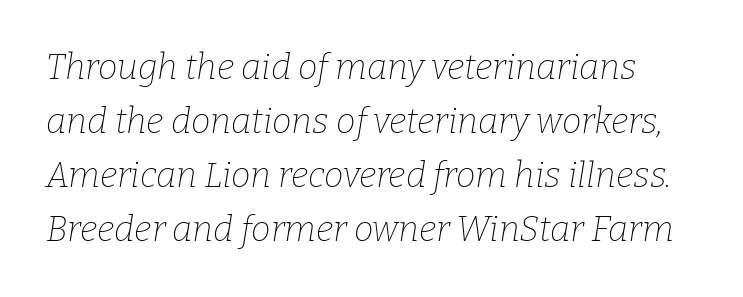
The face used here is proportionally spaced, like ordinary book or web type. Stroke mass is kept to a normal reading level or below. Look at the tracking — it's just the regular setting, nothing added. Letterform terminals end in serifs throughout the passage. Is there much room between lines? A standard amount, neither cramped nor airy.
